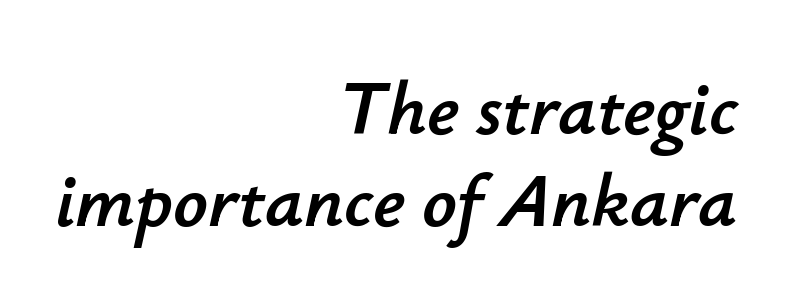
The image shows 76 px text type, italic (leaning right); set right-aligned, line spacing 1.21x, normal letter spacing, not underlined; low stroke contrast and a small x-height.
